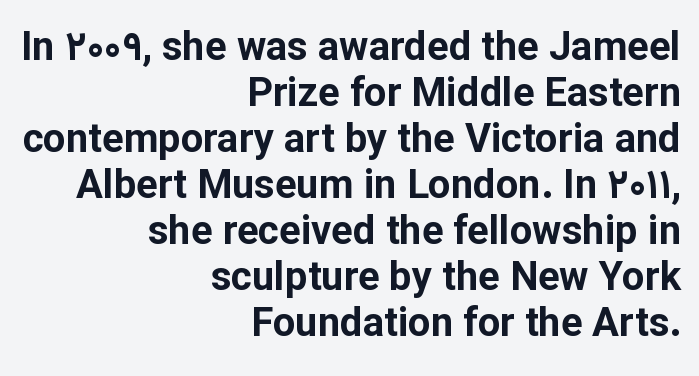
Q: Is the text bold? A: Yes.
Q: Is the text italic (slanted)? A: No, it is upright.
Q: Is the typeface a serif or a sans-serif typeface? A: Sans-serif.
Q: Is the text underlined? A: No.
Q: How is the paragraph aligned? A: Right-aligned.
Q: Is the spacing between letters normal or unusually wide? A: Normal.
Q: Is the spacing between lines tight, normal or loose? A: Tight.
Q: Width (condensed, normal, or wide)? A: Normal.
Q: Stroke contrast? A: Low.
Q: x-height? A: Medium.
Q: Monospaced? A: No.
